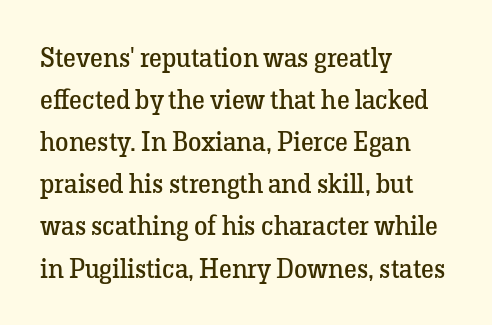
{"italic": "no", "bold": "no", "underline": "no", "align": "left", "line_spacing": "normal", "line_spacing_ratio": 1.56, "letter_spacing": "normal", "letter_spacing_em": 0.0, "glyph_px": 27}
